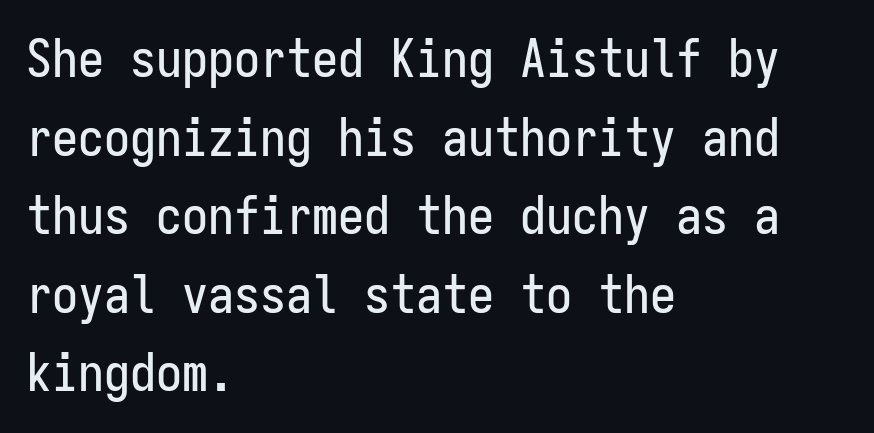
Does the lettering tilt? It doesn't — this is upright. Rows of type keep a routine distance in the vertical direction. Fixed-width glyphs throughout — classic coding-font behaviour. You can tell from the bare stems that sans-serif type was used.
